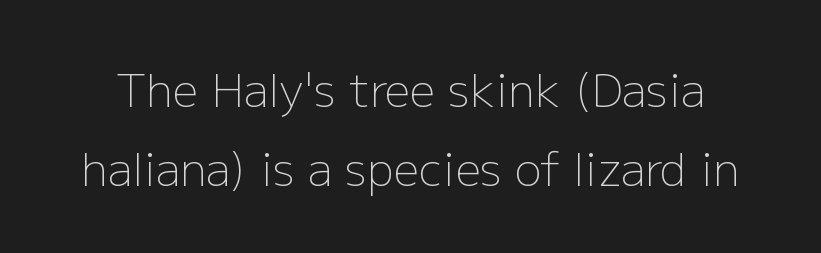
These lines are composed in type without serifs. Check the space under the baseline: it is left empty. Weight class: somewhere from thin through regular. These lines are rendered in a variable-pitch font. Default kerning and tracking; the words read as compact shapes. The font's upright variant was chosen for this text.
